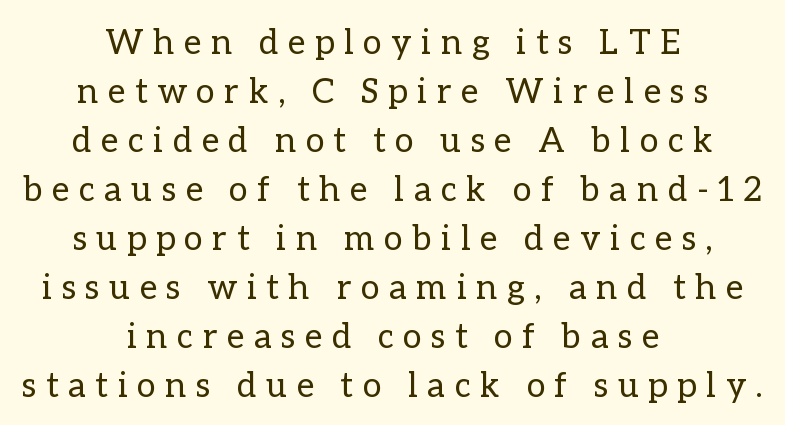
These lines are rendered in a variable-pitch font. Short and long lines alike share a common midpoint. Nope, not italic — everything's standing straight. Rows of type keep a routine distance in the vertical direction. Is the letter spacing exaggerated? Yes — the characters are pushed far apart. The typesetting does not lean heavy: it is not bold.
